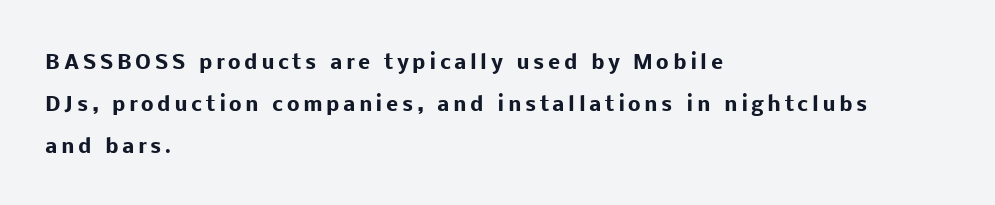
Q: Is the text bold? A: Yes.
Q: Is the text italic (slanted)? A: No, it is upright.
Q: Is the text underlined? A: No.
Q: How is the paragraph aligned? A: Left-aligned.
Q: Is the spacing between lines tight, normal or loose? A: Loose.
